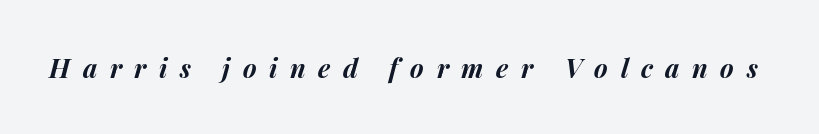
The image shows 26 px bold type, italic (leaning right); set unusually wide letter spacing (+0.48 em), not underlined.
